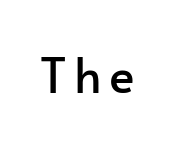
Q: Is the text italic (slanted)? A: No, it is upright.
Q: Is the typeface a serif or a sans-serif typeface? A: Sans-serif.
Q: Is the text underlined? A: No.
Q: Width (condensed, normal, or wide)? A: Normal.
Q: Stroke contrast? A: Low.
Q: x-height? A: Small.
Q: Monospaced? A: No.
